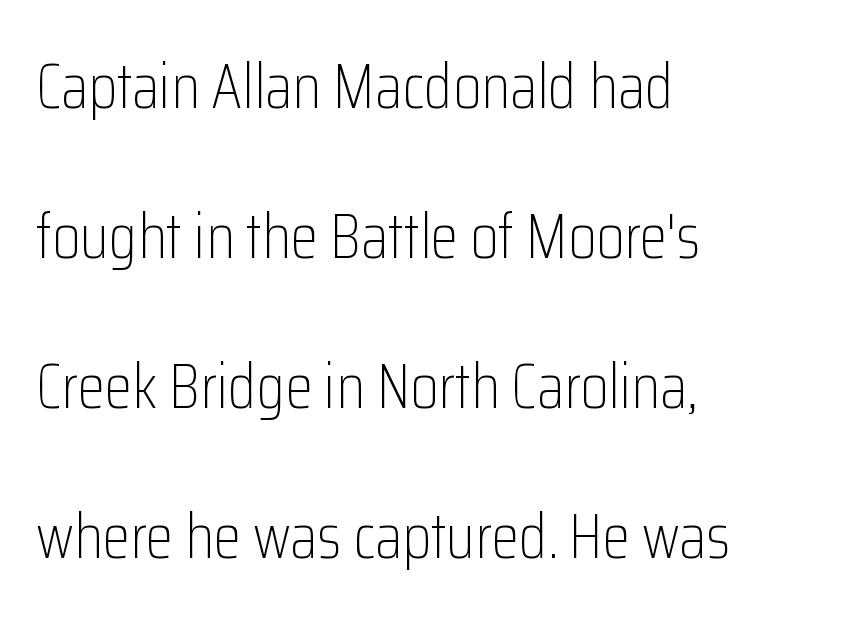
{"serif": "no", "italic": "no", "bold": "no", "weight": "light", "width": "condensed", "stroke_contrast": "low", "x_height": "medium", "monospaced": "no", "underline": "no", "align": "left", "line_spacing": "loose", "line_spacing_ratio": 2.38, "letter_spacing": "normal", "letter_spacing_em": 0.0, "glyph_px": 63}
